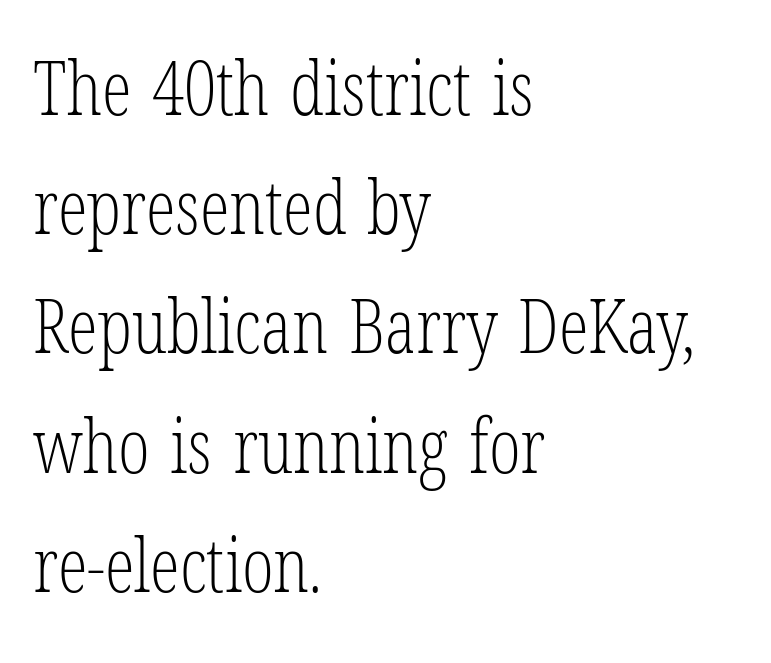
This block has exactly the height ordinary leading produces. Anything drawn beneath the words? Only blank space. Serifs: yes, visible at the terminals of the letterforms. This reads as an unemphasized weight, regular at the heaviest. Varying glyph widths throughout — classic text-font behaviour. Glyph-to-glyph distance matches everyday printed text.
